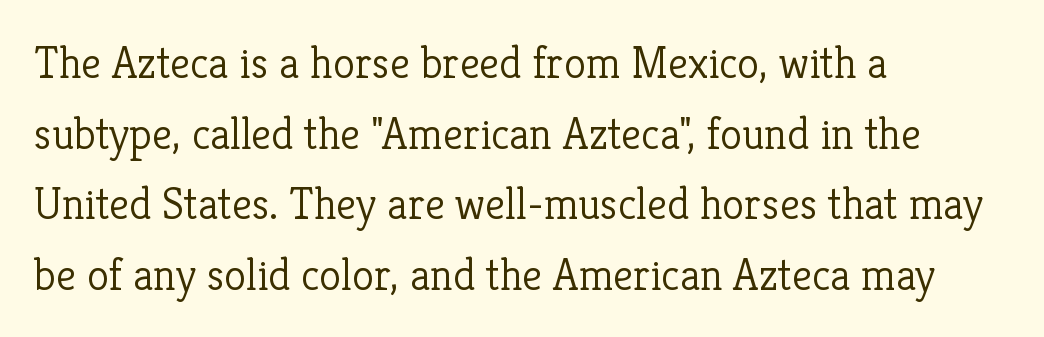
These lines are composed in type with serifs. All the whitespace from short lines collects on the right. Here the designer chose a conventional face with non-uniform glyph widths. Is the type heavy? It reads as light-to-regular instead. Lines of text with bare space underneath. The lettering holds an erect, upright posture throughout.
